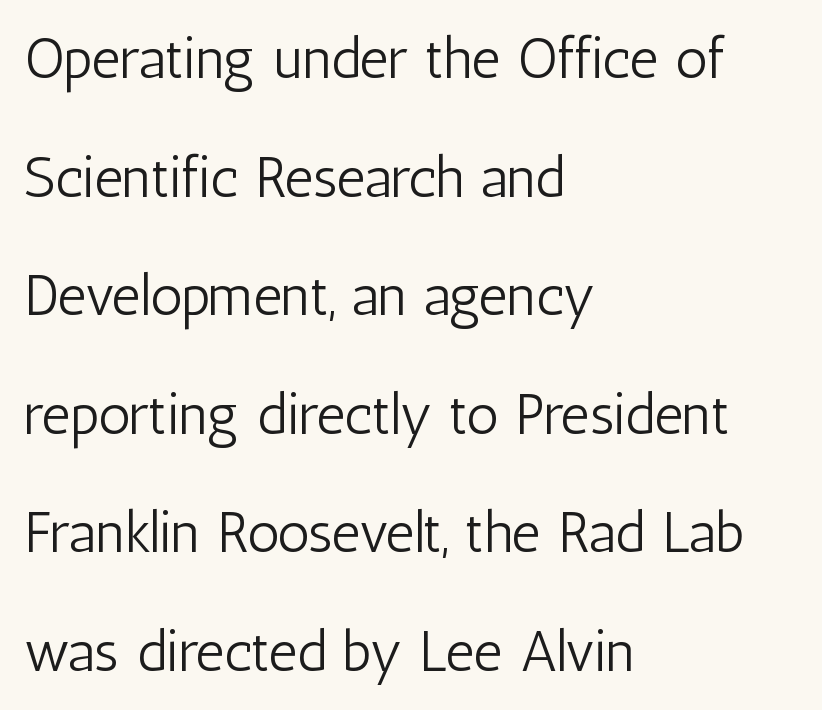
Horizontal bands of white between lines are thick stripes. Nothing unusual about the tracking: characters are spaced as the font intends. Unbolded letterforms with no extra heft. Just letters on the line, the space beneath them empty. Teacher's note: observe the even left margin — that is flush-left alignment. The letters advance in unequal steps, a hallmark of proportional type.
